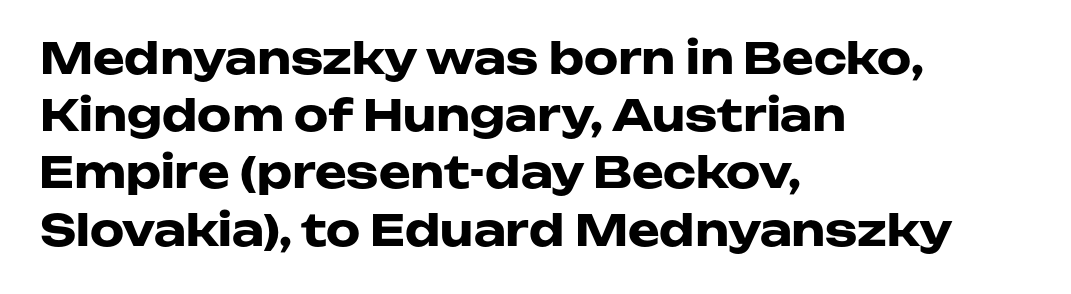
Q: Is the text bold? A: Yes.
Q: Is the text italic (slanted)? A: No, it is upright.
Q: Is the typeface a serif or a sans-serif typeface? A: Sans-serif.
Q: Is the text underlined? A: No.
Q: How is the paragraph aligned? A: Left-aligned.
Q: Is the spacing between letters normal or unusually wide? A: Normal.
Q: Is the spacing between lines tight, normal or loose? A: Normal.
Q: Width (condensed, normal, or wide)? A: Wide.
Q: Stroke contrast? A: Low.
Q: x-height? A: Medium.
Q: Monospaced? A: No.
